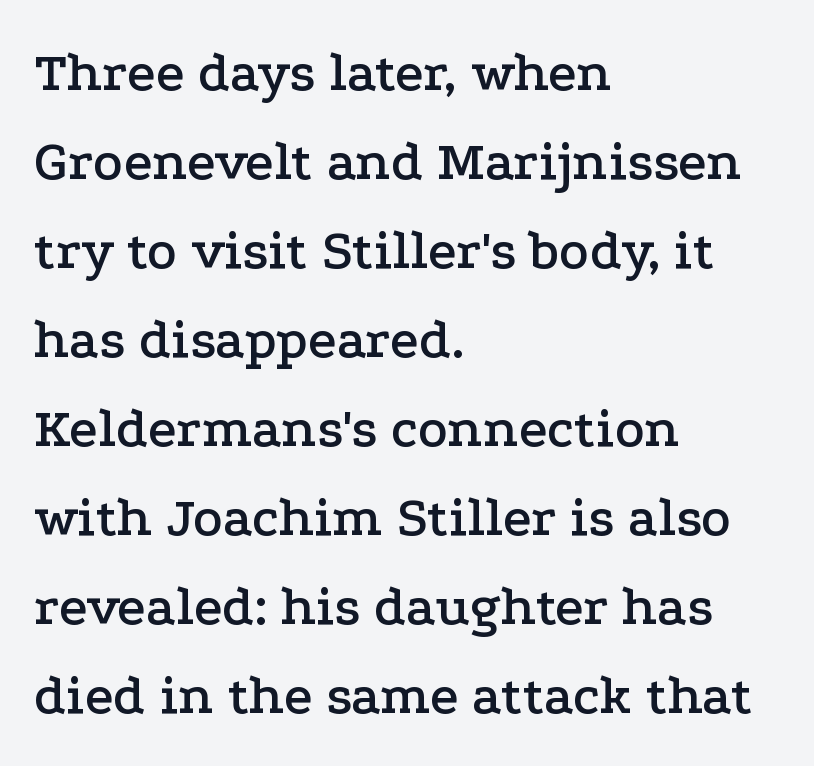
The image shows 56 px wide serif type, upright; set left-aligned, normal line spacing (1.59x), normal letter spacing, not underlined; low stroke contrast and a medium x-height.
